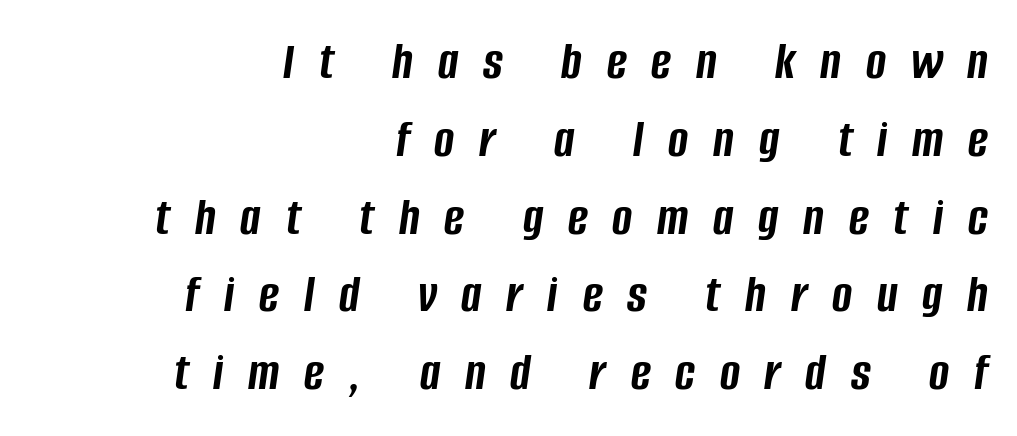
{"italic": "yes", "lean": "right", "slant_degrees": 8, "bold": "yes", "weight": "semibold", "width": "condensed", "stroke_contrast": "low", "x_height": "large", "monospaced": "no", "underline": "no", "align": "right", "line_spacing": "normal", "line_spacing_ratio": 1.44, "letter_spacing": "wide", "letter_spacing_em": 0.46, "glyph_px": 54}
